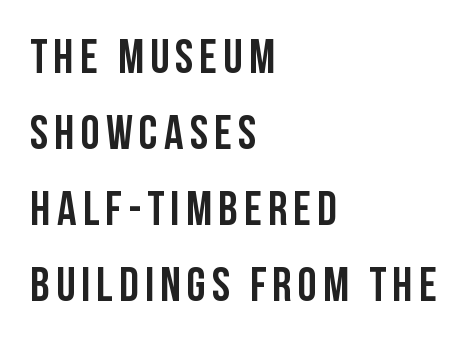
{"serif": "no", "italic": "no", "bold": "yes", "weight": "semibold", "width": "condensed", "stroke_contrast": "low", "x_height": "large", "monospaced": "no", "underline": "no", "align": "left", "line_spacing": "normal", "line_spacing_ratio": 1.58, "glyph_px": 48}
